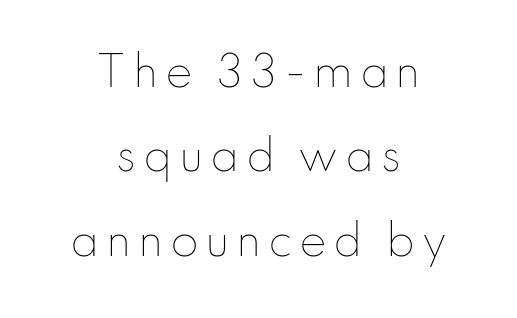
The image shows 41 px thin type, upright; set centered, loose line spacing (2.06x), not underlined; low stroke contrast and a small x-height.
